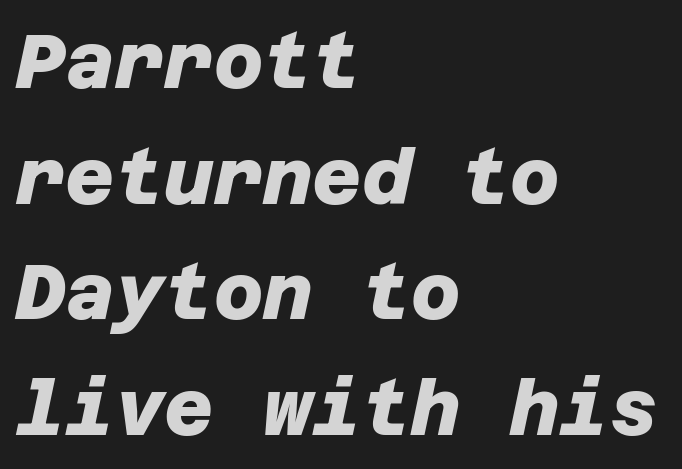
{"serif": "no", "bold": "yes", "weight": "heavy", "width": "normal", "stroke_contrast": "low", "x_height": "large", "underline": "no", "align": "left", "line_spacing": "normal", "line_spacing_ratio": 1.52, "letter_spacing": "normal", "letter_spacing_em": 0.0, "glyph_px": 76}
